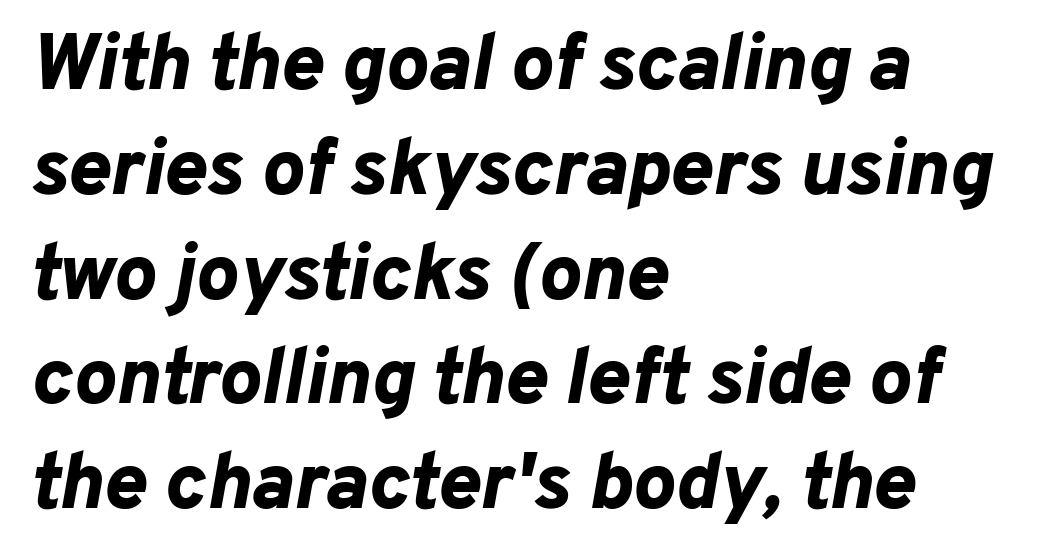
Q: Is the text bold? A: Yes.
Q: Is the text italic (slanted)? A: Yes, it leans right by about 10 degrees.
Q: Is the text underlined? A: No.
Q: How is the paragraph aligned? A: Left-aligned.
Q: Is the spacing between letters normal or unusually wide? A: Normal.
Q: Is the spacing between lines tight, normal or loose? A: Normal.
Q: Width (condensed, normal, or wide)? A: Normal.
Q: Stroke contrast? A: Low.
Q: x-height? A: Medium.
Q: Monospaced? A: No.
